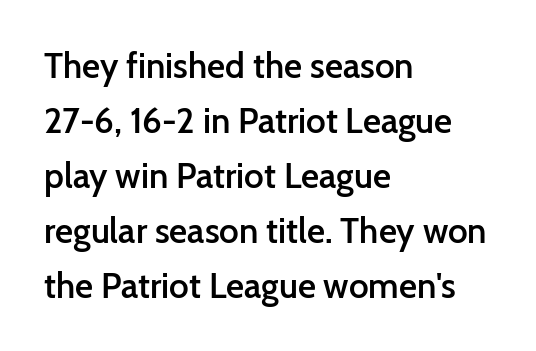
Successive baselines arrive at the customary interval. Spacing verdict: proportional, widths tailored to each character. The baseline area is clear. Set as a demibold, roughly 600 on the weight scale. Between one letter and the next there's only the usual sliver of space.
